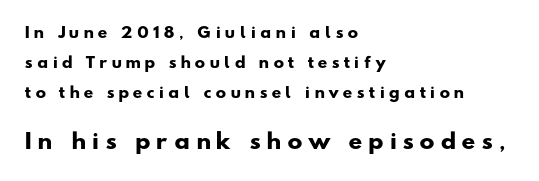
The image shows 20 px bold type; set left-aligned, loose line spacing (2.14x), unusually wide letter spacing (+0.34 em), not underlined; the second (bottom) block is 1.43x larger.
